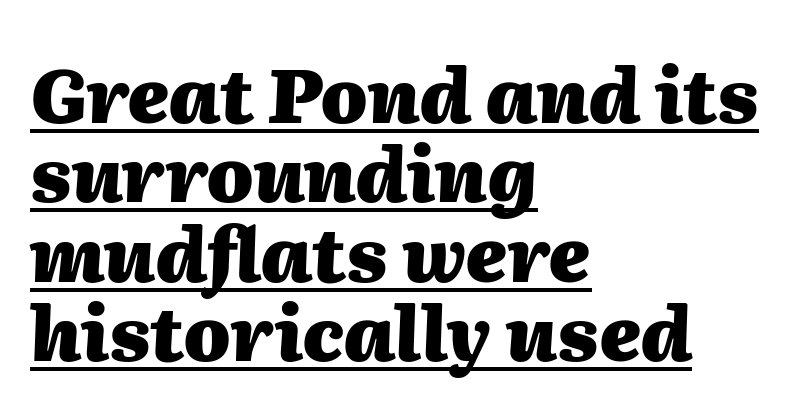
Horizontal alignment here is leftward, the default for most running prose. The specimen reads as italic at a glance. Each letter keeps its own natural width here, so spacing adapts to shape. Students, observe: this is what under-led, compact text looks like. Emphasis by weight is at full strength: bold.
